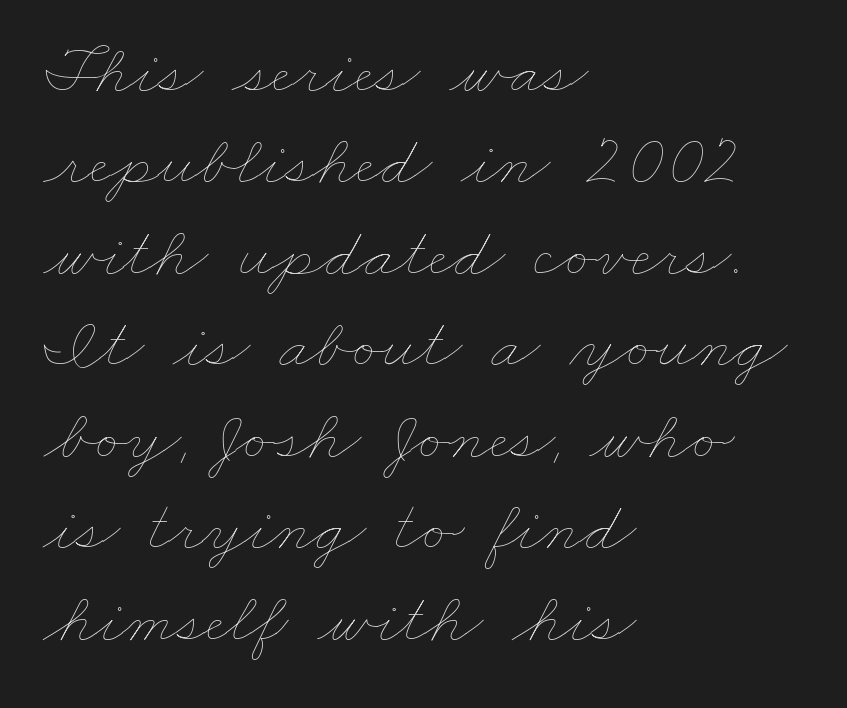
No extra tracking has been applied to these lines. Teacher's note: observe the even left margin — that is flush-left alignment. Unmarked baselines from the first word to the last. Spacing verdict: proportional, widths tailored to each character. Bold? No — there's no thickening of the strokes. Does the leading feel generous? No, just average.
